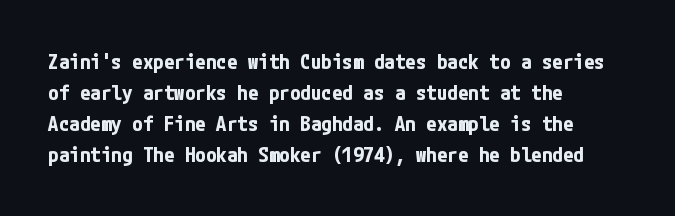
{"italic": "no", "bold": "yes", "underline": "no", "align": "left", "line_spacing": "normal", "line_spacing_ratio": 1.48, "letter_spacing": "normal", "letter_spacing_em": 0.0, "glyph_px": 21}
